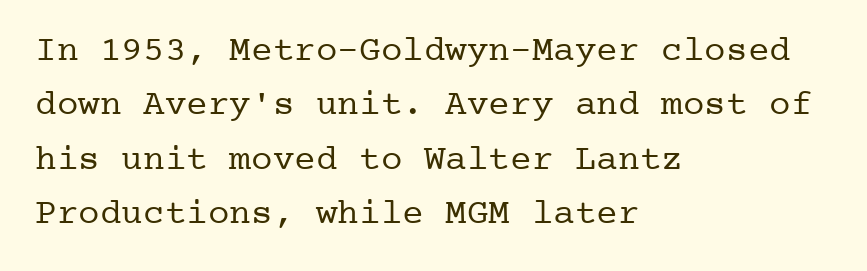
The image shows 36 px regular-weight serif type, upright; set left-aligned, normal line spacing (1.51x), normal letter spacing, not underlined; low stroke contrast and a medium x-height.
